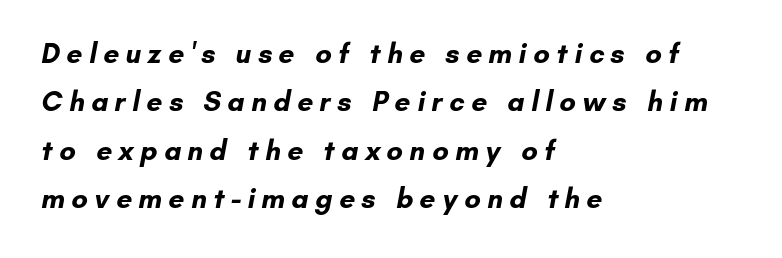
Observe the absence of serifs on each vertical stroke in this sample. Character widths vary here, with narrow letters taking less room than wide ones. Each glyph is drawn with heavy, bold strokes. Which margin do the lines hug? The left one — the right edge is uneven. The foot of each line stays bare and open.
